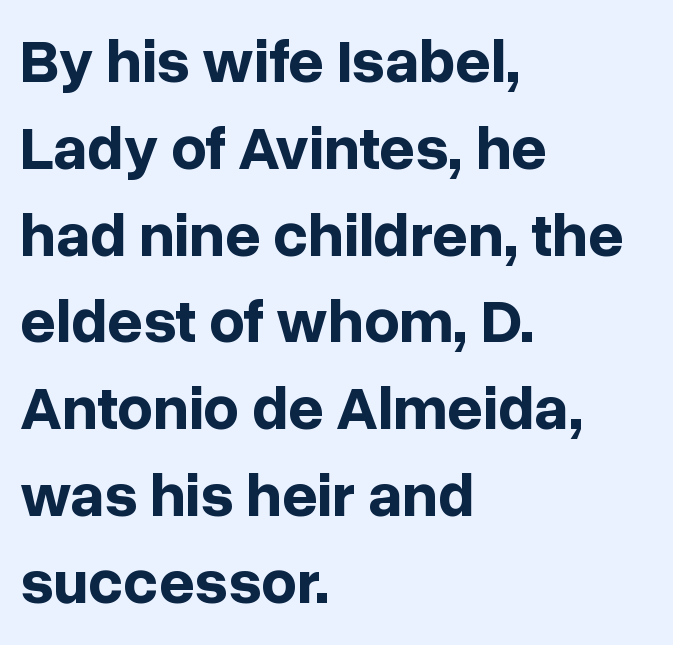
{"serif": "no", "italic": "no", "bold": "yes", "weight": "bold", "width": "normal", "stroke_contrast": "low", "x_height": "medium", "monospaced": "no", "underline": "no", "align": "left", "line_spacing": "normal", "line_spacing_ratio": 1.4, "letter_spacing": "normal", "letter_spacing_em": 0.0, "glyph_px": 62}
